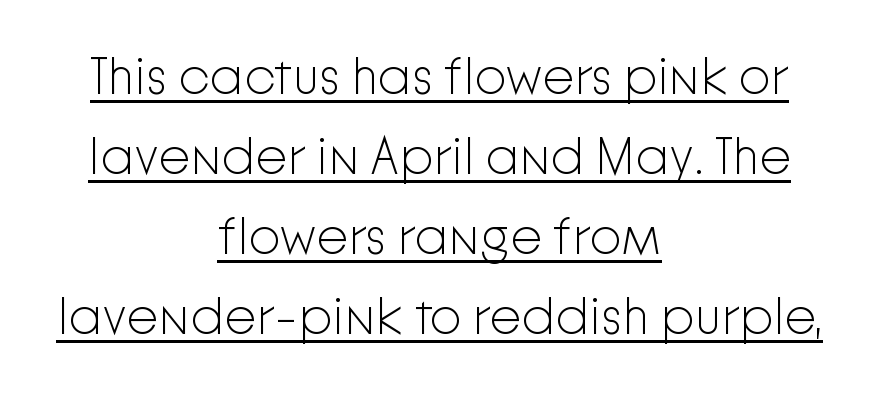
This sample uses plain, unmodified letter spacing. This is sans-serif lettering, the kind often seen on screens and signage. Every stem runs plumb, perpendicular to the baseline. The passage shown is not bold in any degree.
